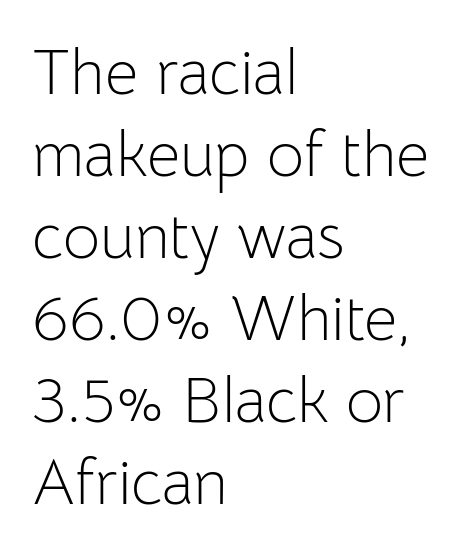
Spacing verdict: proportional, widths tailored to each character. Is the block centered? No — it sits flush against the left margin. The letterforms sit at book weight or below. In terms of leading, this rendering sits right in the middle.
